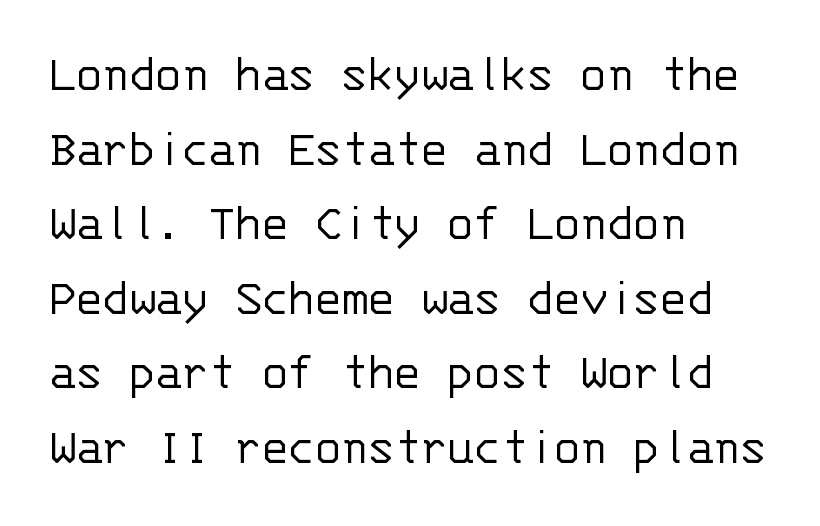
The image shows 54 px light sans-serif type, upright, monospaced; set left-aligned, normal line spacing (1.38x), normal letter spacing, not underlined; low stroke contrast and a large x-height.
